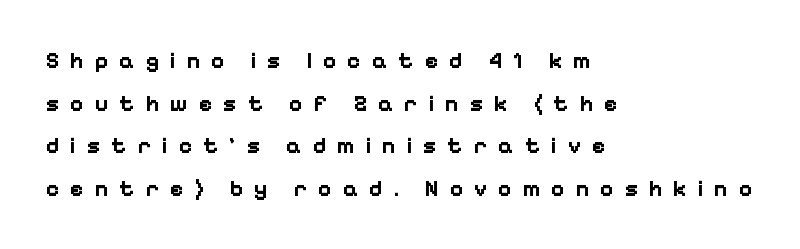
The image shows 23 px bold type, upright; set left-aligned, line spacing 1.85x, unusually wide letter spacing (+0.46 em), not underlined.
